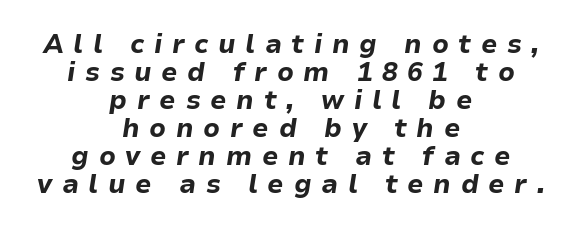
The image shows 26 px bold type, italic (leaning right); set centered, tight line spacing (1.08x), unusually wide letter spacing (+0.37 em), not underlined.
